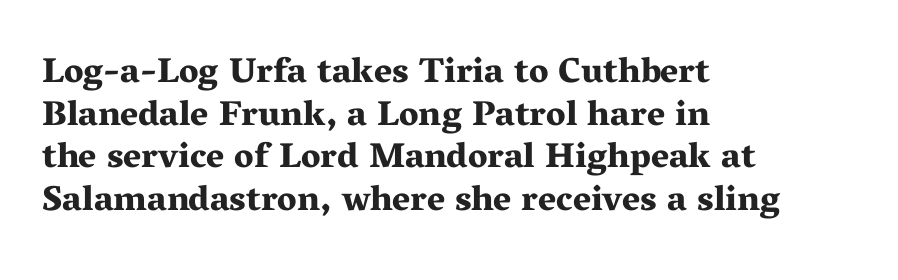
The image shows 35 px bold, wide serif type, upright; set left-aligned, line spacing 1.22x, normal letter spacing, not underlined; medium stroke contrast and a medium x-height.
